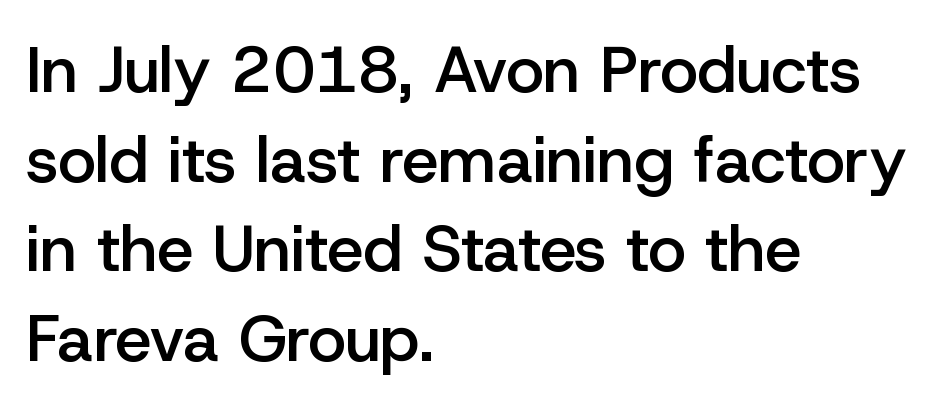
The image shows 65 px semibold sans-serif type, upright; set left-aligned, normal line spacing (1.38x), normal letter spacing, not underlined; low stroke contrast and a medium x-height.
